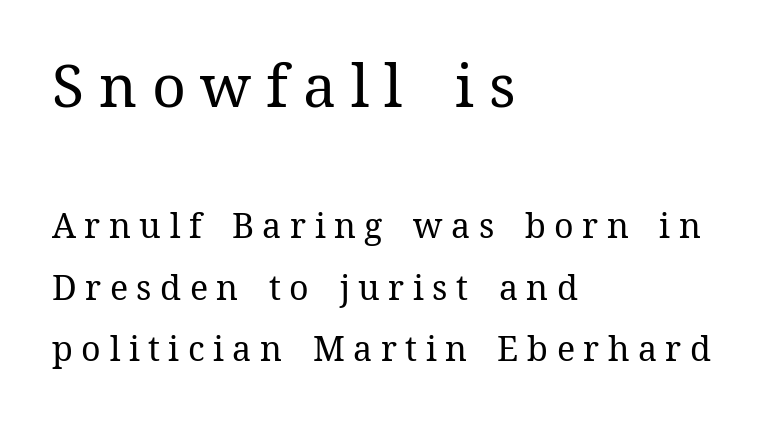
The foot of each line stays bare and open. The designer gave the opening block more size than the closing block. Italic: no, the glyphs are upright roman. Line beginnings align vertically; line endings do not. Character widths vary here, with narrow letters taking less room than wide ones. The characters are drawn with everyday or finer stroke widths.
